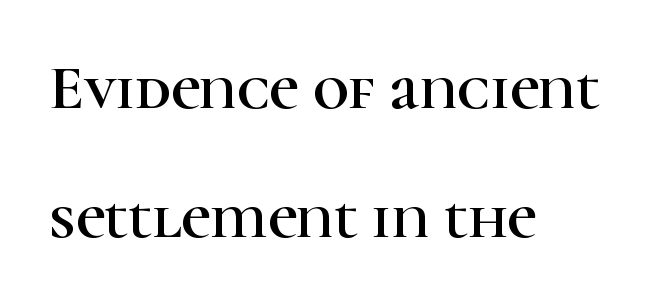
The image shows 63 px serif type, upright; set left-aligned, loose line spacing (2.05x), normal letter spacing, not underlined; high stroke contrast and a medium x-height.
